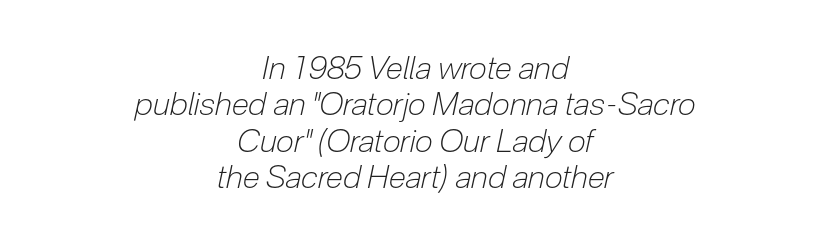
Horizontal bands of white between lines are thin slivers. No word sits above an underline. Compared with typical body copy, the letter spacing here is the same. Spacing verdict: proportional, widths tailored to each character. Compared with a typical body face, this is equally light or lighter still.
